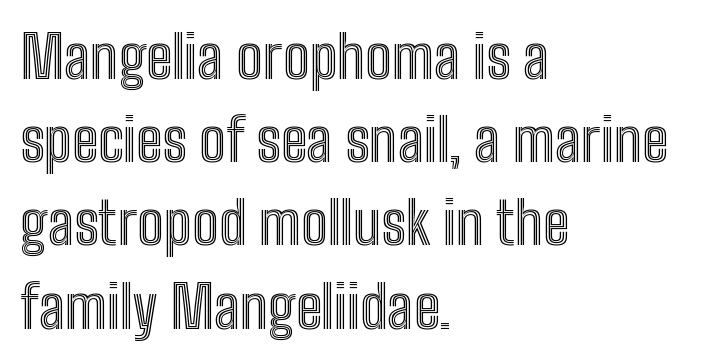
{"italic": "no", "width": "condensed", "x_height": "medium", "monospaced": "no", "underline": "no", "align": "left", "line_spacing": "normal", "line_spacing_ratio": 1.41, "letter_spacing": "normal", "letter_spacing_em": 0.0, "glyph_px": 59}
